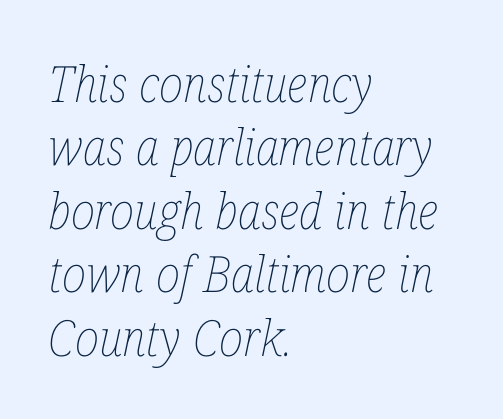
Q: Is the text bold? A: No.
Q: Is the text italic (slanted)? A: Yes, it leans right by about 12 degrees.
Q: Is the text underlined? A: No.
Q: How is the paragraph aligned? A: Left-aligned.
Q: Is the spacing between letters normal or unusually wide? A: Normal.
Q: Is the spacing between lines tight, normal or loose? A: Normal.
Q: Width (condensed, normal, or wide)? A: Condensed.
Q: Stroke contrast? A: Low.
Q: x-height? A: Medium.
Q: Monospaced? A: No.
